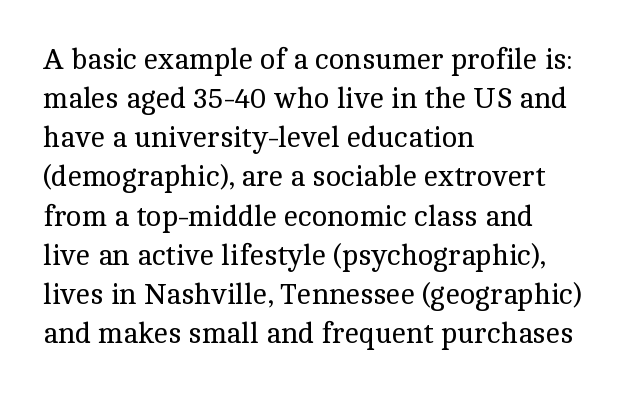
The image shows 29 px regular-weight serif type, upright; set left-aligned, normal line spacing (1.35x), normal letter spacing, not underlined; a medium x-height.
